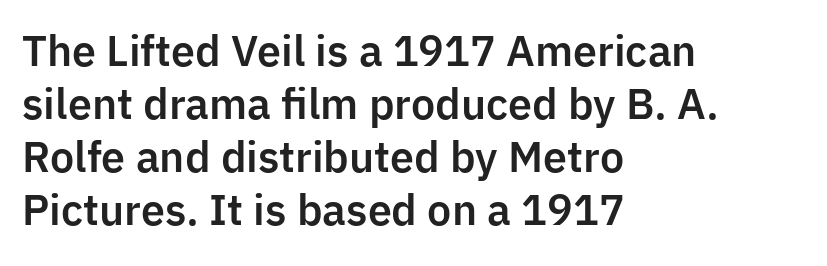
The image shows 41 px sans-serif type, upright; set left-aligned, normal line spacing (1.29x), normal letter spacing, not underlined; low stroke contrast and a medium x-height.
